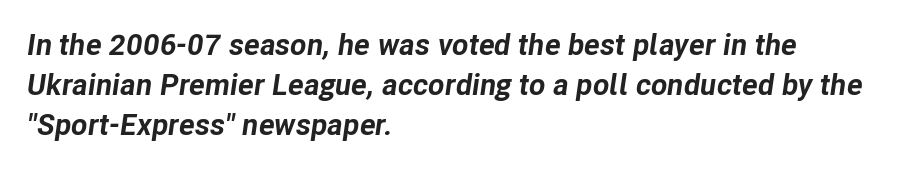
The image shows 30 px bold type, italic (leaning right); set left-aligned, normal line spacing (1.34x), normal letter spacing, not underlined; low stroke contrast and a medium x-height.
